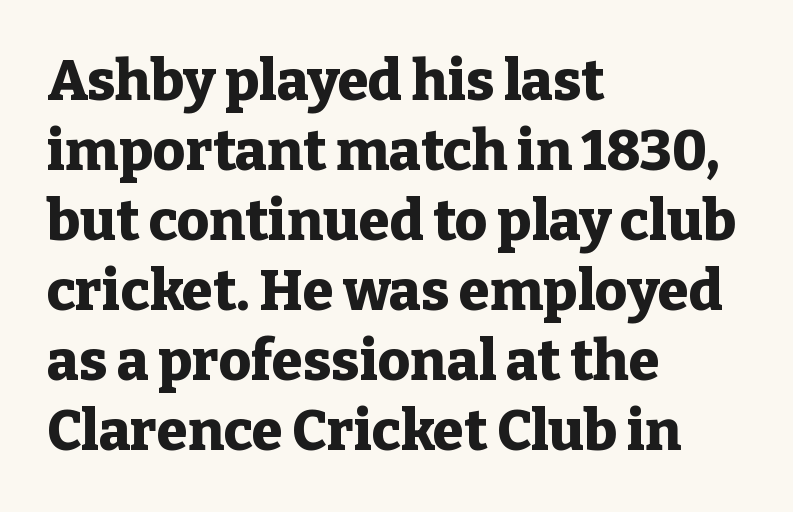
Q: Is the text bold? A: Yes.
Q: Is the text italic (slanted)? A: No, it is upright.
Q: Is the typeface a serif or a sans-serif typeface? A: Serif.
Q: Is the text underlined? A: No.
Q: How is the paragraph aligned? A: Left-aligned.
Q: Is the spacing between letters normal or unusually wide? A: Normal.
Q: Is the spacing between lines tight, normal or loose? A: Normal.
Q: Width (condensed, normal, or wide)? A: Normal.
Q: Stroke contrast? A: Low.
Q: x-height? A: Medium.
Q: Monospaced? A: No.
